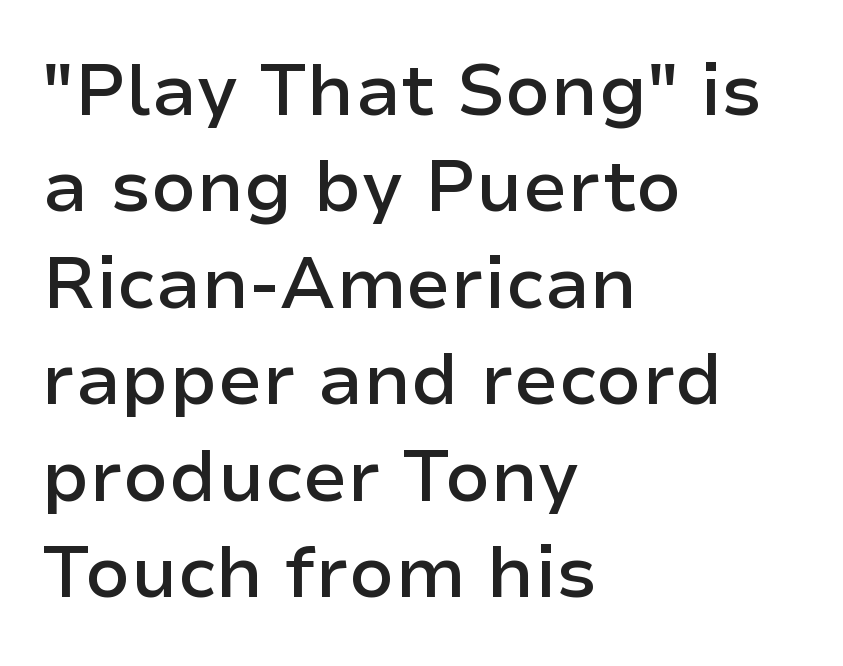
{"serif": "no", "italic": "no", "bold": "semi", "weight": "semibold", "width": "normal", "stroke_contrast": "low", "x_height": "medium", "monospaced": "no", "underline": "no", "align": "left", "line_spacing": "normal", "line_spacing_ratio": 1.34, "letter_spacing": "normal", "letter_spacing_em": 0.0, "glyph_px": 72}
